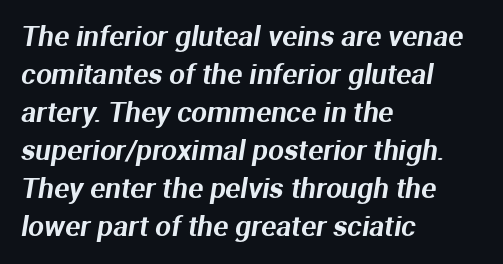
{"serif": "no", "width": "normal", "stroke_contrast": "medium", "x_height": "medium", "monospaced": "no", "underline": "no", "align": "left", "line_spacing": "normal", "line_spacing_ratio": 1.36, "letter_spacing": "normal", "letter_spacing_em": 0.0, "glyph_px": 28}
